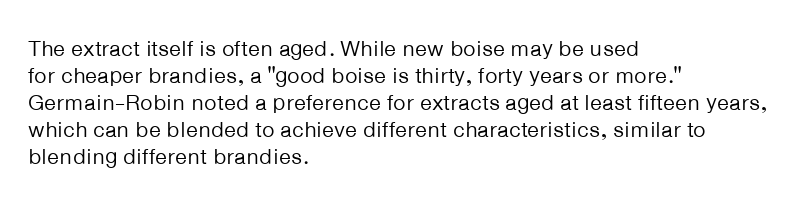
{"italic": "no", "bold": "no", "underline": "no", "align": "left", "line_spacing_ratio": 1.23, "letter_spacing": "normal", "letter_spacing_em": 0.0, "glyph_px": 22}
